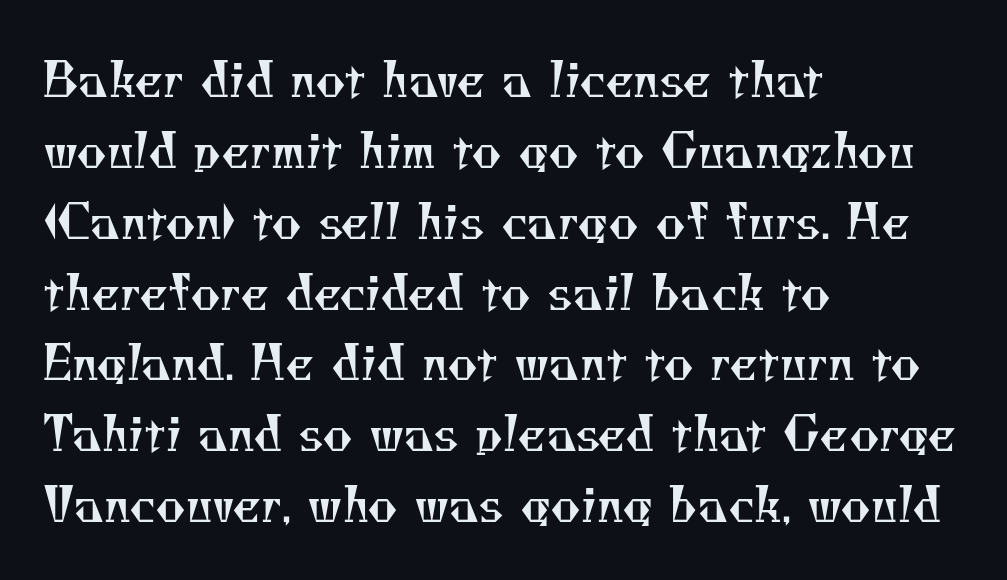
The image shows 46 px regular-weight serif type; set left-aligned, normal line spacing (1.54x), normal letter spacing, not underlined; medium stroke contrast and a small x-height.
